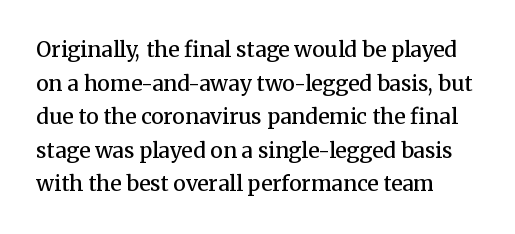
Q: Is the text bold? A: Semi-bold.
Q: Is the text italic (slanted)? A: No, it is upright.
Q: Is the text underlined? A: No.
Q: How is the paragraph aligned? A: Left-aligned.
Q: Is the spacing between letters normal or unusually wide? A: Normal.
Q: Is the spacing between lines tight, normal or loose? A: Normal.
